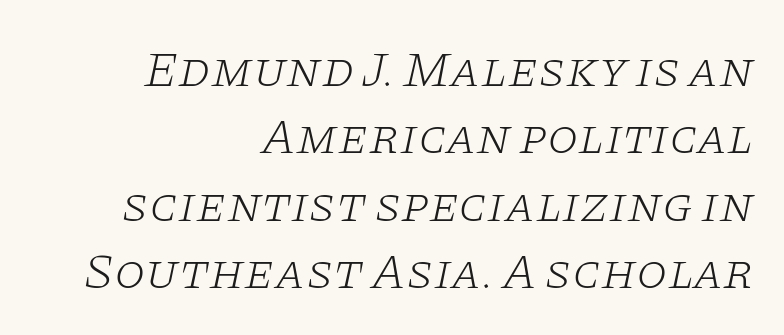
{"serif": "yes", "italic": "yes", "lean": "right", "slant_degrees": 11, "bold": "no", "weight": "light", "width": "wide", "stroke_contrast": "low", "x_height": "large", "monospaced": "no", "underline": "no", "align": "right", "line_spacing": "normal", "line_spacing_ratio": 1.35, "letter_spacing": "normal", "letter_spacing_em": 0.0, "glyph_px": 50}
